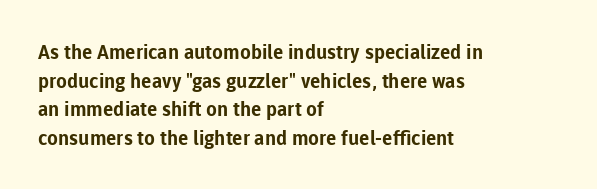
This sample uses an upright cut, with every glyph sitting square on the baseline. Only glyphs here, with clear space below each row. Visually the block forms a straight wall on the left and a jagged coastline on the right. Its strokes are broad and dark, the hallmark of bold type. This block has exactly the height ordinary leading produces. The passage shown has conventional tracking throughout.
